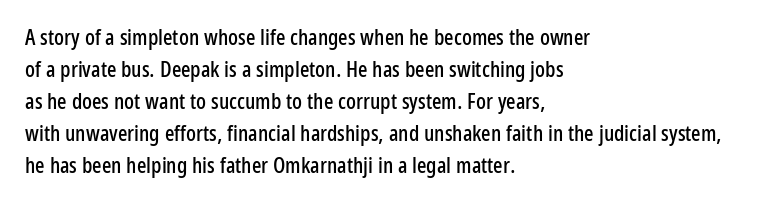
Left-aligned paragraph, ragged on the right. Rendered with straight, roman letterforms. Successive baselines arrive at the customary interval. Descenders are the only things crossing below the line. Is the letter spacing exaggerated? No — it looks like the ordinary default.
